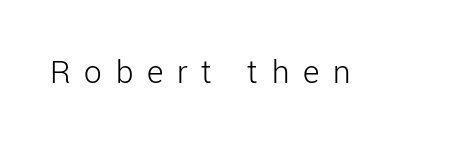
Q: Is the text bold? A: No.
Q: Is the text italic (slanted)? A: No, it is upright.
Q: Is the typeface a serif or a sans-serif typeface? A: Sans-serif.
Q: Is the text underlined? A: No.
Q: Is the spacing between letters normal or unusually wide? A: Unusually wide.
Q: Width (condensed, normal, or wide)? A: Normal.
Q: Stroke contrast? A: Low.
Q: x-height? A: Medium.
Q: Monospaced? A: No.
